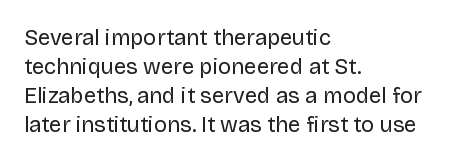
The image shows 22 px text type, upright; set left-aligned, normal line spacing (1.32x), normal letter spacing, not underlined.
